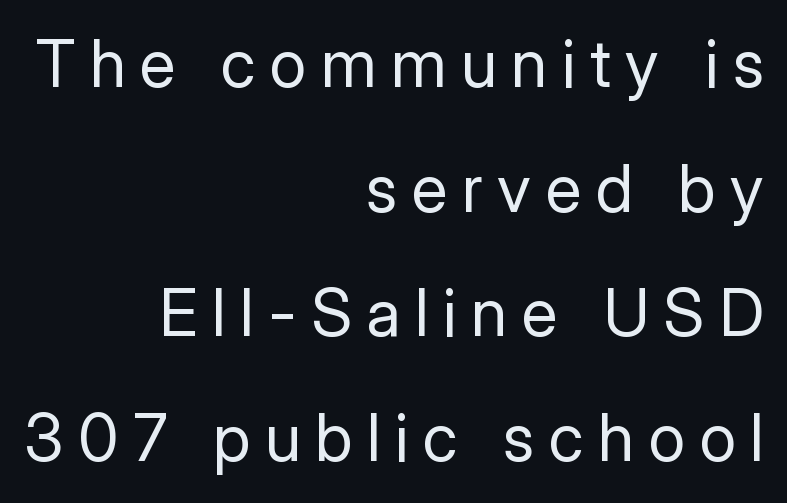
Q: Is the text bold? A: No.
Q: Is the text italic (slanted)? A: No, it is upright.
Q: Is the typeface a serif or a sans-serif typeface? A: Sans-serif.
Q: Is the text underlined? A: No.
Q: How is the paragraph aligned? A: Right-aligned.
Q: Is the spacing between letters normal or unusually wide? A: Unusually wide.
Q: Width (condensed, normal, or wide)? A: Normal.
Q: Stroke contrast? A: Low.
Q: x-height? A: Medium.
Q: Monospaced? A: No.
